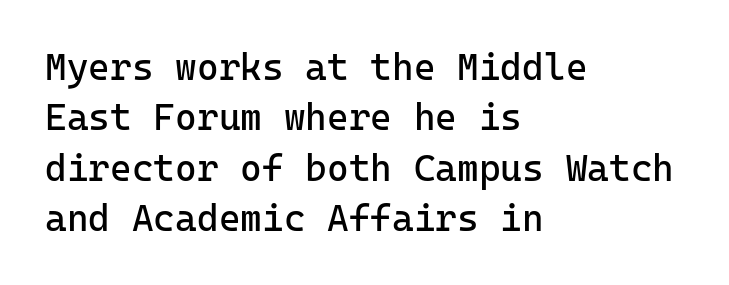
The image shows 37 px regular-weight sans-serif type, upright, monospaced; set left-aligned, normal line spacing (1.36x), normal letter spacing, not underlined; low stroke contrast and a medium x-height.
